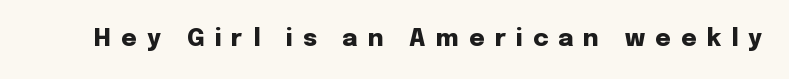
Q: Is the text bold? A: Yes.
Q: Is the text italic (slanted)? A: No, it is upright.
Q: Is the text underlined? A: No.
Q: Is the spacing between letters normal or unusually wide? A: Unusually wide.
